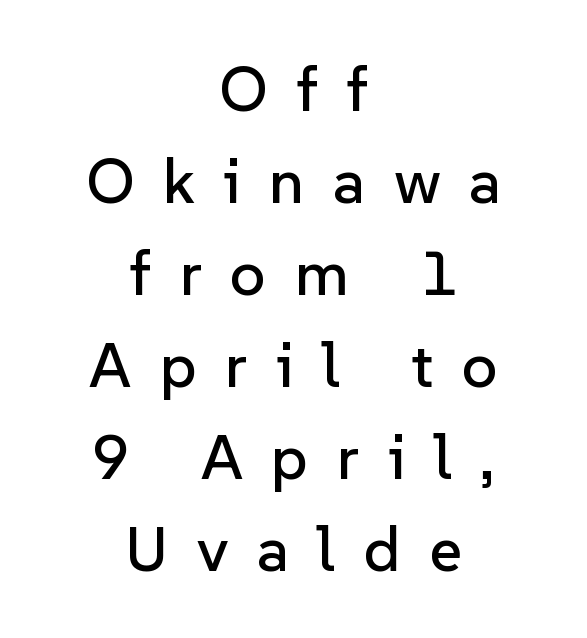
Inter-character spacing is expanded well beyond the font's built-in metrics. Leading matches the norm, producing a regular column. If you folded the block vertically in half, each line would mirror itself in length. You could not count columns in this text — the font is proportionally spaced. Characters remain perfectly vertical along every line. The face used here is a sans, in the tradition of grotesques and geometrics.
